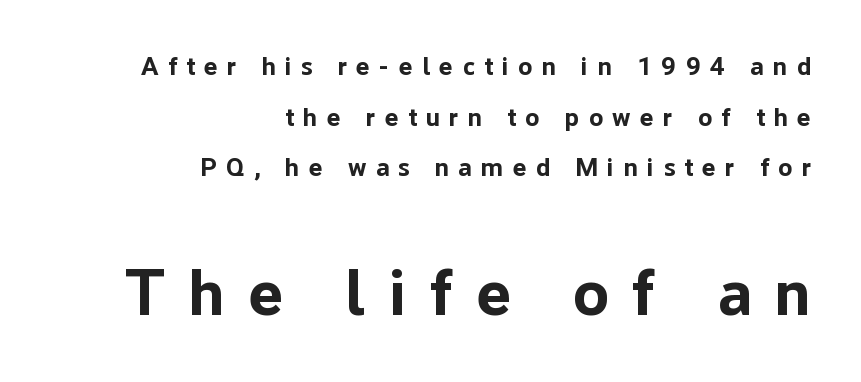
The image shows 65 px bold sans-serif type, upright; set right-aligned, loose line spacing (1.95x), unusually wide letter spacing (+0.36 em), not underlined; the second (bottom) block is 2.5x larger; low stroke contrast and a medium x-height.
